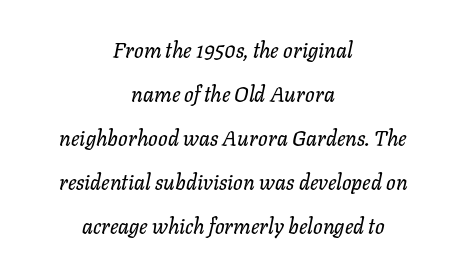
{"italic": "yes", "lean": "right", "slant_degrees": 11, "underline": "no", "align": "center", "line_spacing": "loose", "line_spacing_ratio": 2.09, "letter_spacing": "normal", "letter_spacing_em": 0.0, "glyph_px": 21}
